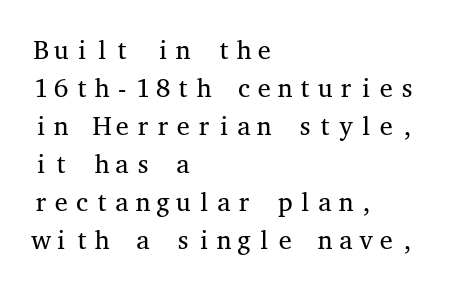
Q: Is the text bold? A: No.
Q: Is the text italic (slanted)? A: No, it is upright.
Q: Is the text underlined? A: No.
Q: How is the paragraph aligned? A: Left-aligned.
Q: Is the spacing between letters normal or unusually wide? A: Normal.
Q: Is the spacing between lines tight, normal or loose? A: Normal.
